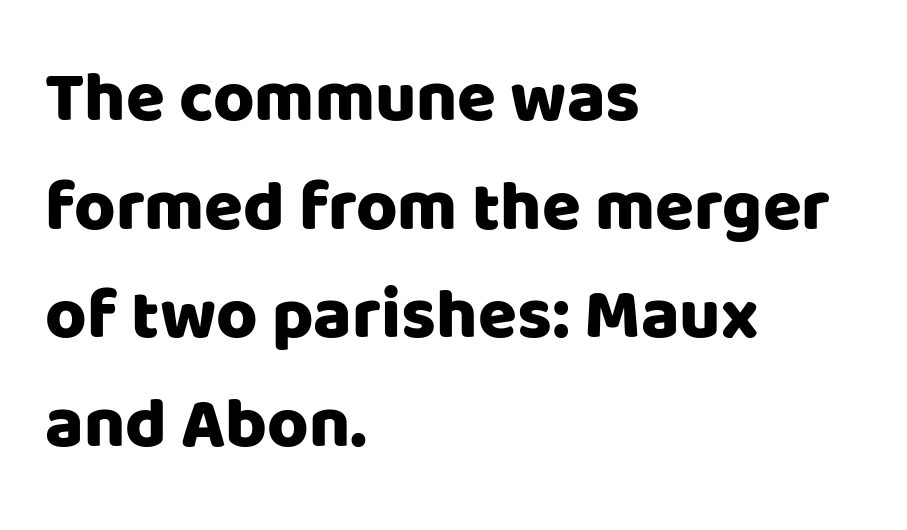
The image shows 71 px sans-serif type, upright; set left-aligned, normal line spacing (1.53x), normal letter spacing, not underlined; low stroke contrast and a large x-height.
